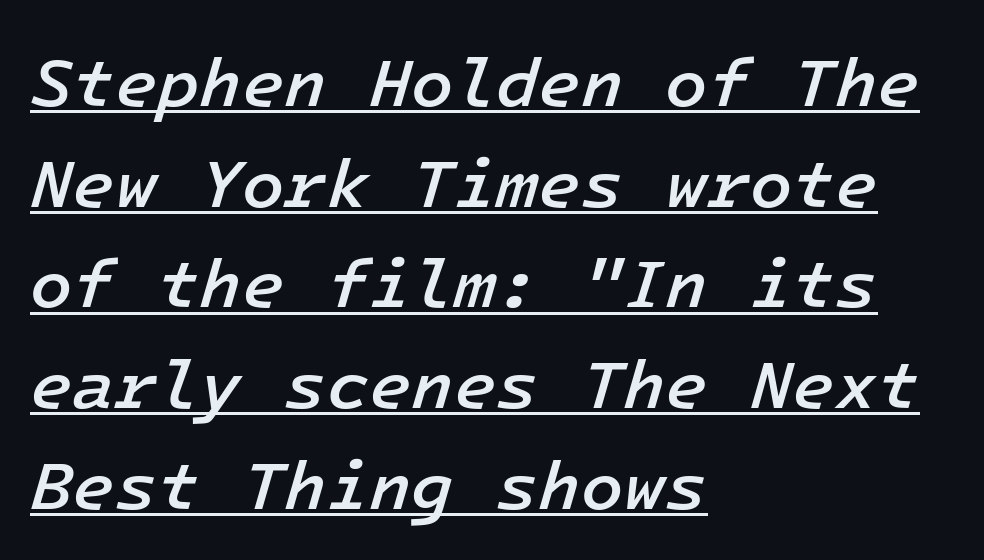
The image shows 69 px semibold type, italic (leaning right), monospaced; set left-aligned, normal line spacing (1.46x), normal letter spacing, underlined; low stroke contrast and a medium x-height.
